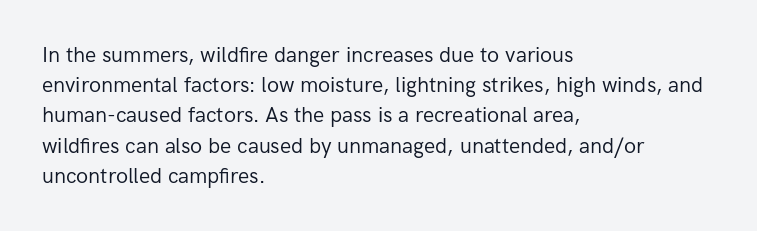
{"italic": "no", "bold": "no", "underline": "no", "align": "left", "line_spacing": "normal", "line_spacing_ratio": 1.44, "letter_spacing": "normal", "letter_spacing_em": 0.0, "glyph_px": 21}
